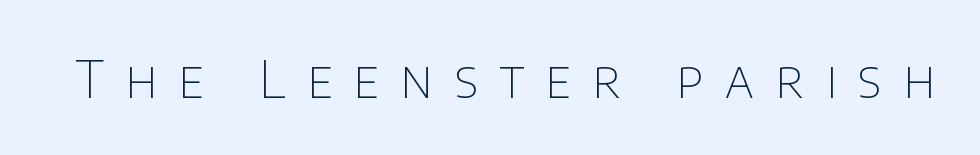
{"serif": "no", "italic": "no", "bold": "no", "weight": "thin", "width": "normal", "stroke_contrast": "low", "x_height": "large", "monospaced": "no", "underline": "no", "letter_spacing": "wide", "letter_spacing_em": 0.42, "glyph_px": 51}
